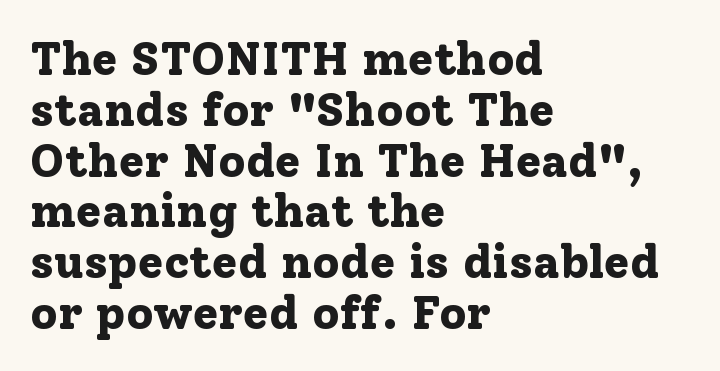
{"serif": "yes", "italic": "no", "bold": "yes", "weight": "bold", "width": "normal", "stroke_contrast": "low", "x_height": "medium", "monospaced": "no", "underline": "no", "align": "left", "line_spacing": "tight", "line_spacing_ratio": 1.08, "letter_spacing": "normal", "letter_spacing_em": 0.0, "glyph_px": 47}
